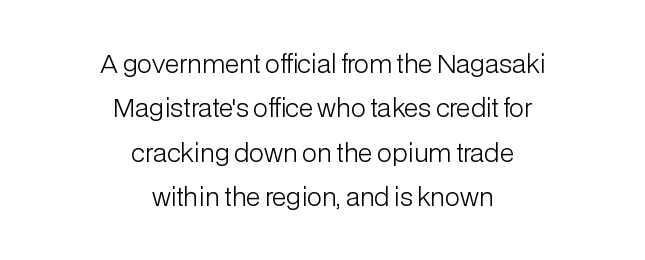
Q: Is the text bold? A: No.
Q: Is the text italic (slanted)? A: No, it is upright.
Q: Is the text underlined? A: No.
Q: How is the paragraph aligned? A: Centered.
Q: Is the spacing between letters normal or unusually wide? A: Normal.
